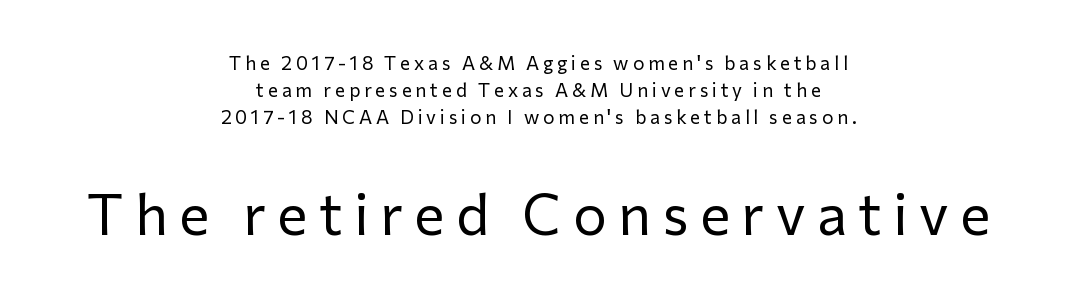
{"serif": "no", "italic": "no", "bold": "no", "weight": "regular", "width": "normal", "stroke_contrast": "low", "x_height": "medium", "monospaced": "no", "underline": "no", "align": "center", "line_spacing": "normal", "line_spacing_ratio": 1.43, "letter_spacing": "wide", "letter_spacing_em": 0.2, "larger_block": "second", "size_ratio": 3.0, "glyph_px": 57}
